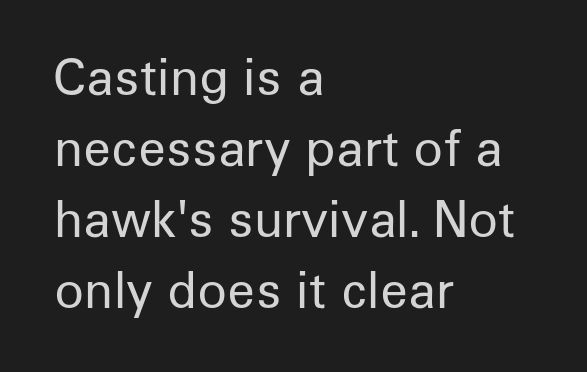
Q: Is the text bold? A: No.
Q: Is the text italic (slanted)? A: No, it is upright.
Q: Is the typeface a serif or a sans-serif typeface? A: Sans-serif.
Q: Is the text underlined? A: No.
Q: How is the paragraph aligned? A: Left-aligned.
Q: Is the spacing between letters normal or unusually wide? A: Normal.
Q: Is the spacing between lines tight, normal or loose? A: Normal.
Q: Width (condensed, normal, or wide)? A: Normal.
Q: Stroke contrast? A: Low.
Q: x-height? A: Medium.
Q: Monospaced? A: No.
